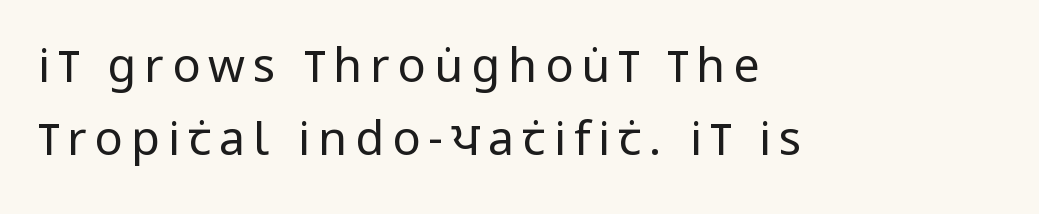
Serifs: no, the terminals of the letterforms are clean. Stems here are at most as thick as an everyday book face. Nobody drew a line under any word here. All the whitespace from short lines collects on the right. The rows are spaced the way most documents space them. Here the designer chose a conventional face with non-uniform glyph widths.
